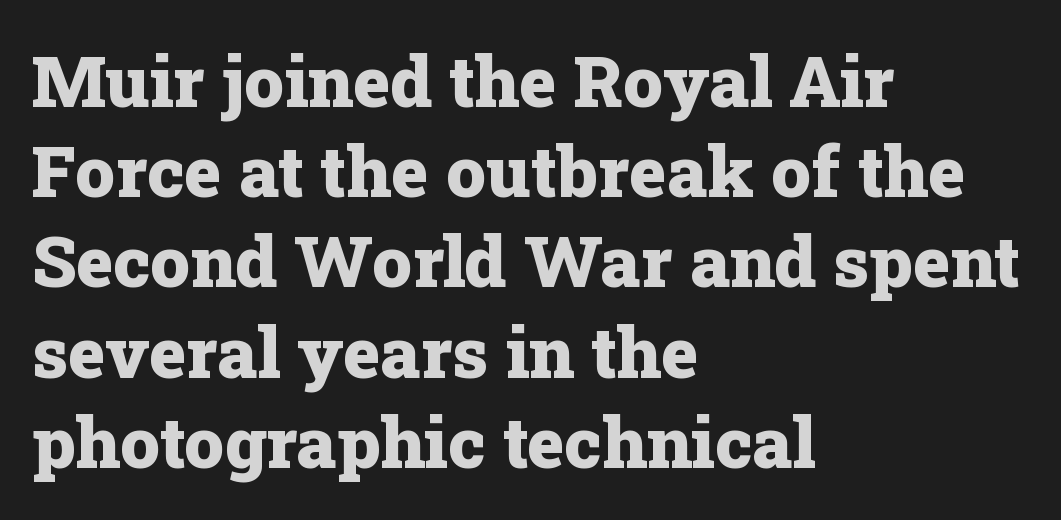
Posture: straight, roman, zero tilt. Which margin do the lines hug? The left one — the right edge is uneven. The string is rendered with underlining switched off. Interline gaps are of average width in this sample. Between one letter and the next there's only the usual sliver of space. The rendering uses natural spacing where letterforms have individual widths.
